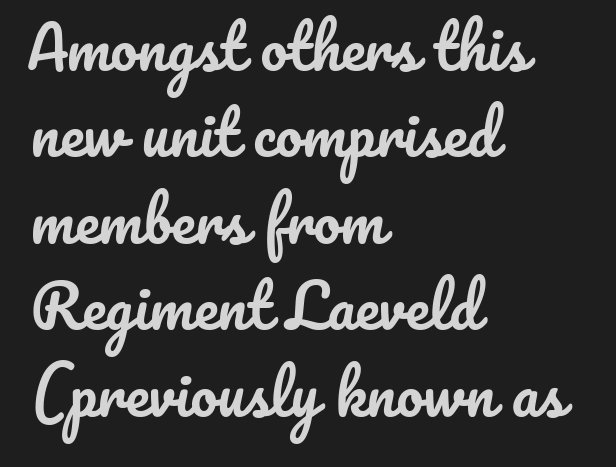
Lines of text with bare space underneath. This rendering leaves character spacing at its baseline value. Think of a printed novel: that variable character pitch is what you see here. Reading down the column, the eye jumps a familiar distance to each next line.
